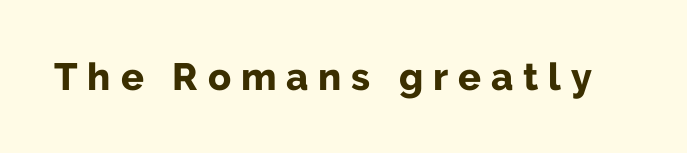
Lines of text with bare space underneath. The rendering uses natural spacing where letterforms have individual widths. Notice how thick the strokes are: this is what a full bold looks like. The axis of the letterforms is exactly vertical. The face used here is rendered with a markedly widened letterfit.
